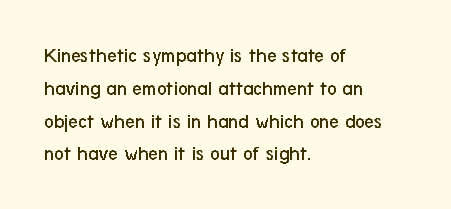
{"italic": "no", "bold": "no", "underline": "no", "align": "left", "line_spacing": "normal", "line_spacing_ratio": 1.56, "letter_spacing": "normal", "letter_spacing_em": 0.0, "glyph_px": 21}
